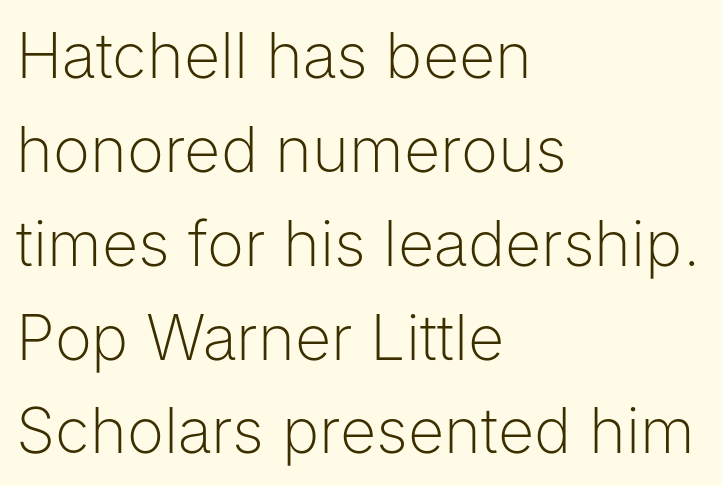
Underline: absent. Classification — sans serif. Letters have the restrained weight of plain body copy at most. Standard letterfit; no display-style spreading of the glyphs.
